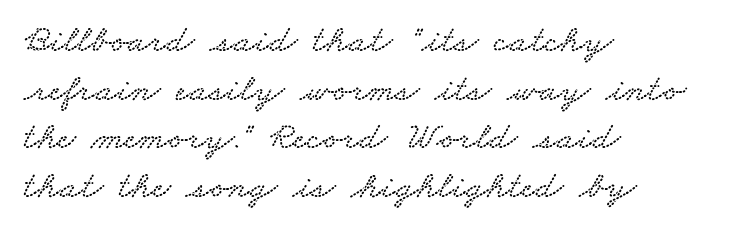
Q: Is the typeface a serif or a sans-serif typeface? A: Serif.
Q: Is the text underlined? A: No.
Q: How is the paragraph aligned? A: Left-aligned.
Q: Is the spacing between letters normal or unusually wide? A: Normal.
Q: Is the spacing between lines tight, normal or loose? A: Normal.
Q: Width (condensed, normal, or wide)? A: Wide.
Q: Stroke contrast? A: Low.
Q: x-height? A: Small.
Q: Monospaced? A: No.
